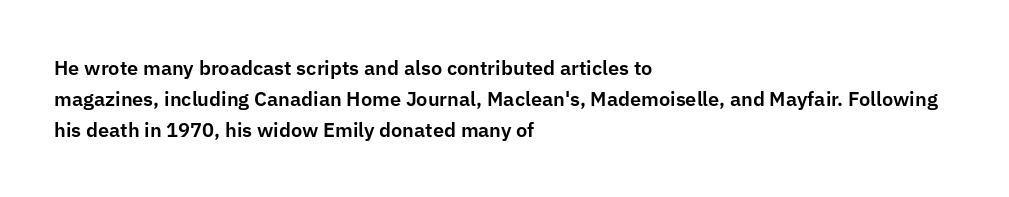
Q: Is the text italic (slanted)? A: No, it is upright.
Q: Is the text underlined? A: No.
Q: How is the paragraph aligned? A: Left-aligned.
Q: Is the spacing between letters normal or unusually wide? A: Normal.
Q: Is the spacing between lines tight, normal or loose? A: Normal.
